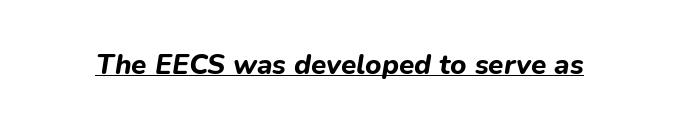
Typesetter's note: full bold, strokes at maximum text heaviness. Does extra space separate the letters? No, they use regular spacing. Designer's note — italics engaged. Do the characters align in a grid? No, the font is proportional. Decoration check: the copy is underlined.
